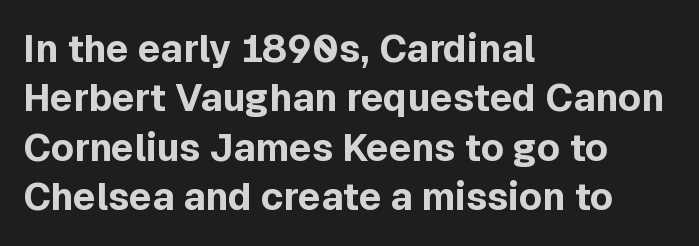
The passage shown is typed in a proportional face where columns would drift. Is this a sans? Yes — the strokes have no serifs. The space beneath each line is pristine and unruled. Set as a true bold cut, around the 700 mark.
